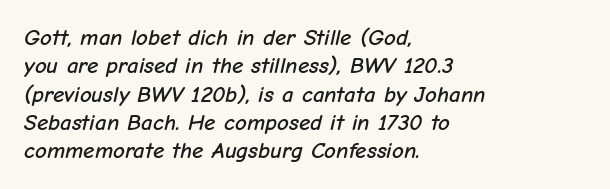
{"italic": "yes", "lean": "right", "slant_degrees": 12, "underline": "no", "align": "left", "line_spacing_ratio": 1.23, "letter_spacing": "normal", "letter_spacing_em": 0.0, "glyph_px": 23}
